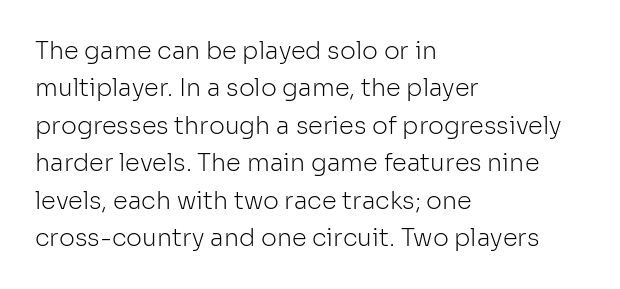
Q: Is the text bold? A: No.
Q: Is the text italic (slanted)? A: No, it is upright.
Q: Is the text underlined? A: No.
Q: How is the paragraph aligned? A: Left-aligned.
Q: Is the spacing between letters normal or unusually wide? A: Normal.
Q: Is the spacing between lines tight, normal or loose? A: Normal.
